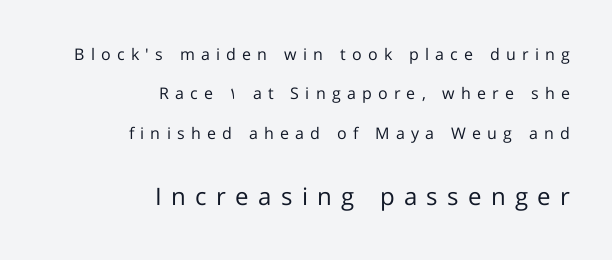
{"italic": "no", "bold": "no", "underline": "no", "align": "right", "line_spacing": "loose", "line_spacing_ratio": 2.46, "letter_spacing": "wide", "letter_spacing_em": 0.39, "larger_block": "second", "size_ratio": 1.5, "glyph_px": 24}
